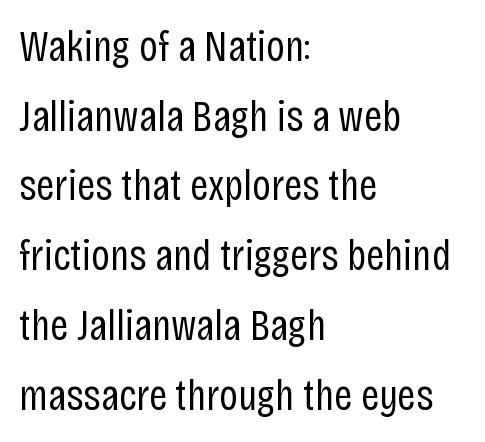
This rendering employs a face without finishing strokes, i.e., a sans-serif. The line texture is even and compact thanks to regular tracking. These lines sit exactly where default settings would place them. The words here are not underlined. Heft: none added — not bold.
